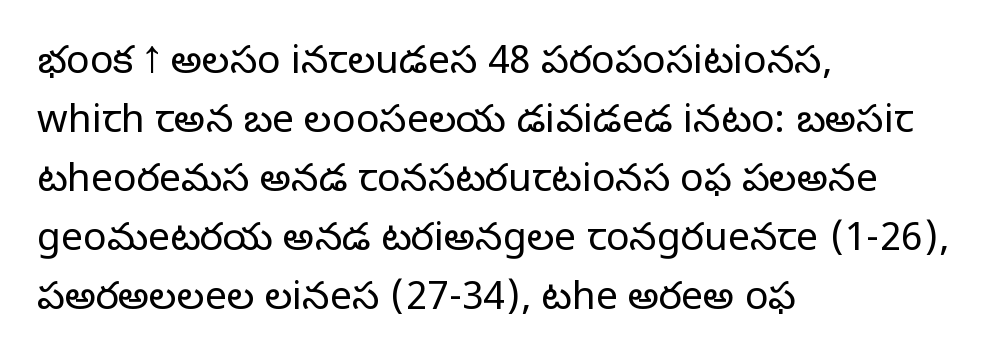
{"serif": "no", "italic": "no", "bold": "no", "weight": "light", "width": "normal", "stroke_contrast": "low", "x_height": "medium", "monospaced": "no", "underline": "no", "align": "left", "line_spacing": "normal", "line_spacing_ratio": 1.51, "letter_spacing": "normal", "letter_spacing_em": 0.0, "glyph_px": 39}
